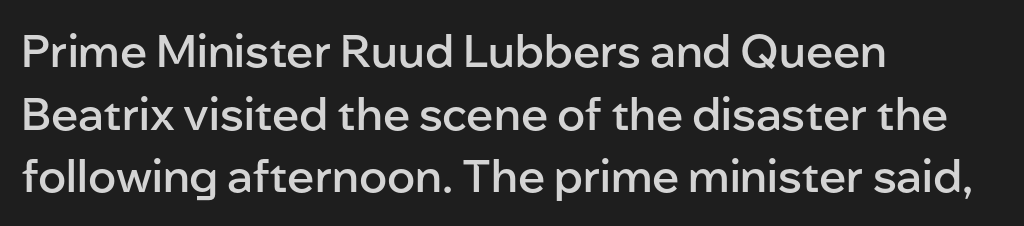
Q: Is the text bold? A: Semi-bold.
Q: Is the text italic (slanted)? A: No, it is upright.
Q: Is the typeface a serif or a sans-serif typeface? A: Sans-serif.
Q: Is the text underlined? A: No.
Q: How is the paragraph aligned? A: Left-aligned.
Q: Is the spacing between letters normal or unusually wide? A: Normal.
Q: Is the spacing between lines tight, normal or loose? A: Normal.
Q: Width (condensed, normal, or wide)? A: Normal.
Q: Stroke contrast? A: Low.
Q: x-height? A: Medium.
Q: Monospaced? A: No.
